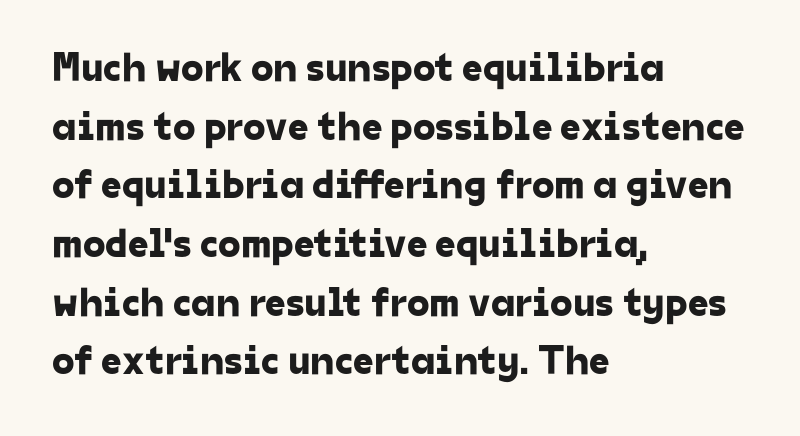
The image shows 41 px sans-serif type; set left-aligned, normal line spacing (1.43x), normal letter spacing, not underlined; low stroke contrast and a medium x-height.
